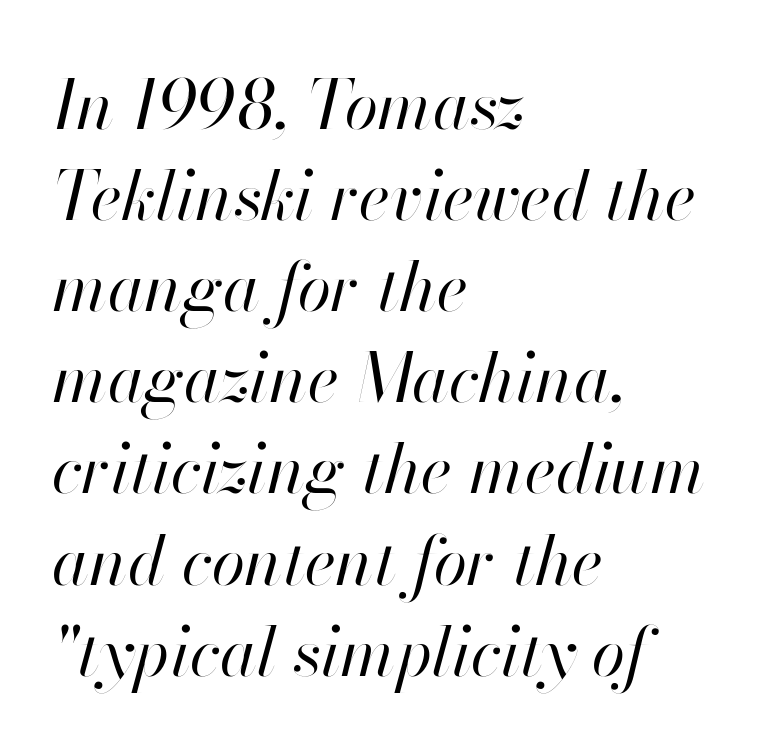
The image shows 68 px regular-weight type, italic (leaning right); set left-aligned, normal line spacing (1.34x), normal letter spacing, not underlined; high stroke contrast and a small x-height.
